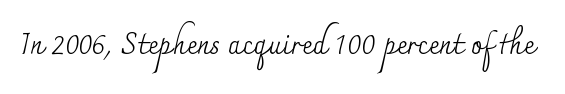
{"serif": "yes", "bold": "no", "weight": "regular", "width": "normal", "stroke_contrast": "medium", "x_height": "small", "monospaced": "no", "underline": "no", "letter_spacing": "normal", "letter_spacing_em": 0.0, "glyph_px": 29}
